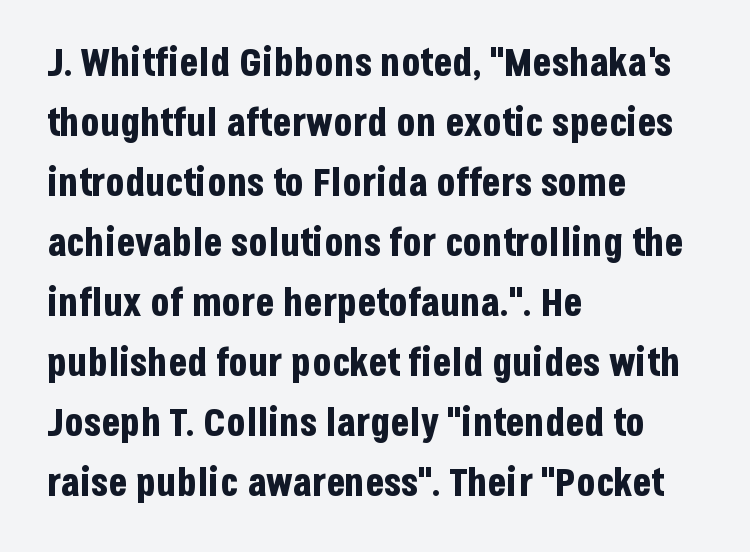
{"serif": "no", "italic": "no", "bold": "yes", "weight": "bold", "width": "condensed", "stroke_contrast": "low", "x_height": "large", "monospaced": "no", "underline": "no", "align": "left", "line_spacing": "normal", "line_spacing_ratio": 1.54, "letter_spacing": "normal", "letter_spacing_em": 0.0, "glyph_px": 39}
